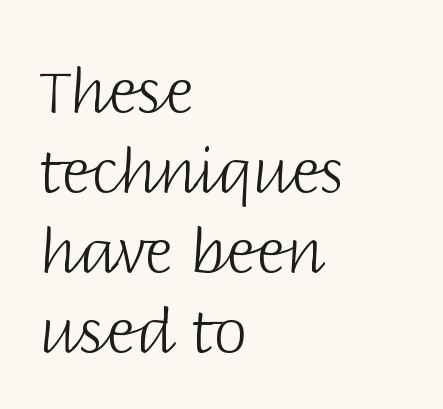
Regarding leading, the lines here are spaced in the standard way. The letters stand straight up with perfectly vertical stems. Compared with typical body copy, the letter spacing here is the same. The letterforms sit at book weight or below. This sample has the flowing, uneven cadence of proportional lettering.
